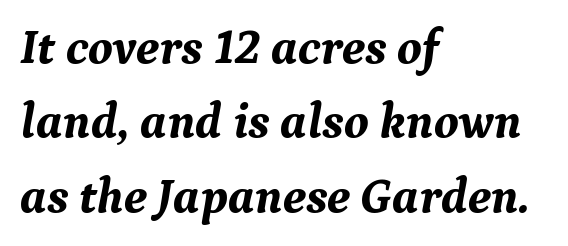
{"serif": "yes", "italic": "yes", "lean": "right", "slant_degrees": 9, "bold": "yes", "weight": "bold", "width": "normal", "stroke_contrast": "medium", "x_height": "medium", "monospaced": "no", "underline": "no", "align": "left", "line_spacing": "normal", "line_spacing_ratio": 1.52, "letter_spacing": "normal", "letter_spacing_em": 0.0, "glyph_px": 49}
